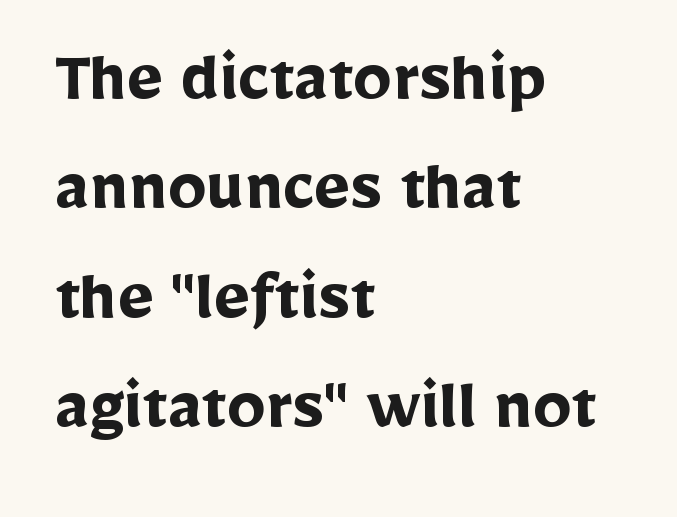
Observe the absence of serifs on each vertical stroke in this sample. Note the varied advance widths — an 'i' is clearly narrower than an 'm'. In terms of letterspacing, this is plain default setting. Leftover space on each line is placed entirely after the last word. Vertical spacing — default.
